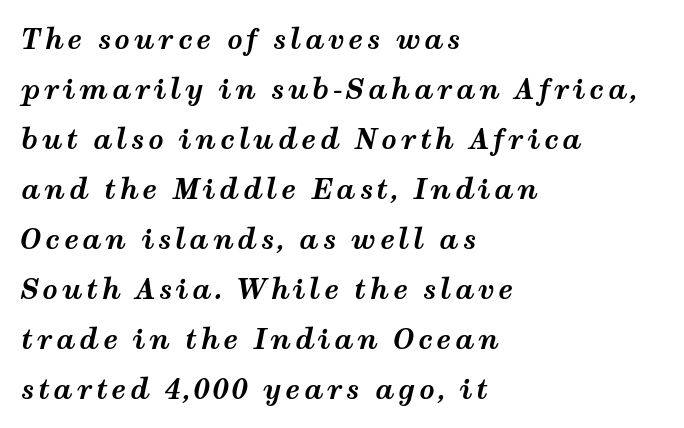
Q: Is the text bold? A: Yes.
Q: Is the text italic (slanted)? A: Yes, it leans right by about 12 degrees.
Q: Is the text underlined? A: No.
Q: How is the paragraph aligned? A: Left-aligned.
